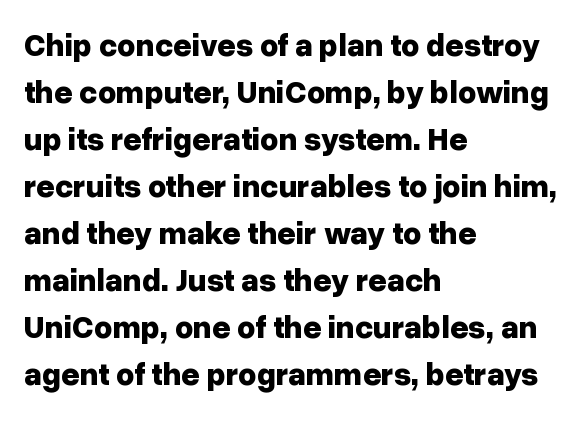
The image shows 32 px bold sans-serif type, upright; set left-aligned, normal line spacing (1.47x), normal letter spacing, not underlined; low stroke contrast and a medium x-height.
